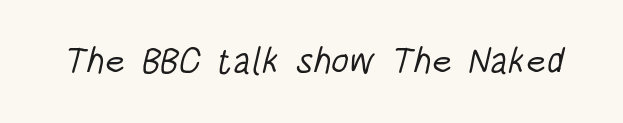
Q: Is the text bold? A: No.
Q: Is the typeface a serif or a sans-serif typeface? A: Sans-serif.
Q: Is the text underlined? A: No.
Q: Is the spacing between letters normal or unusually wide? A: Normal.
Q: Width (condensed, normal, or wide)? A: Condensed.
Q: Stroke contrast? A: Low.
Q: x-height? A: Large.
Q: Monospaced? A: No.
